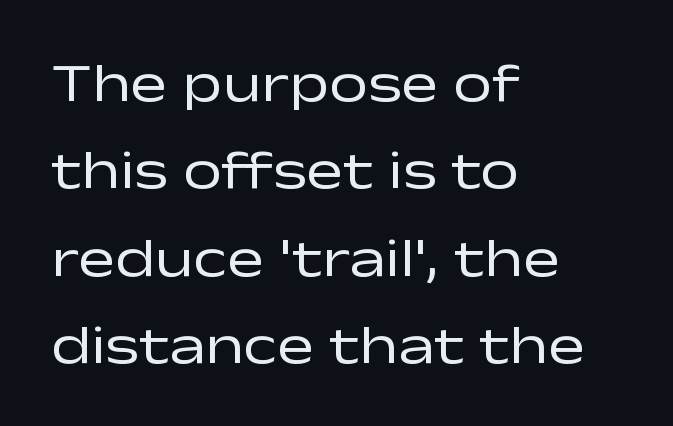
The image shows 55 px regular-weight, wide sans-serif type, upright; set left-aligned, normal line spacing (1.59x), normal letter spacing, not underlined; low stroke contrast and a medium x-height.
